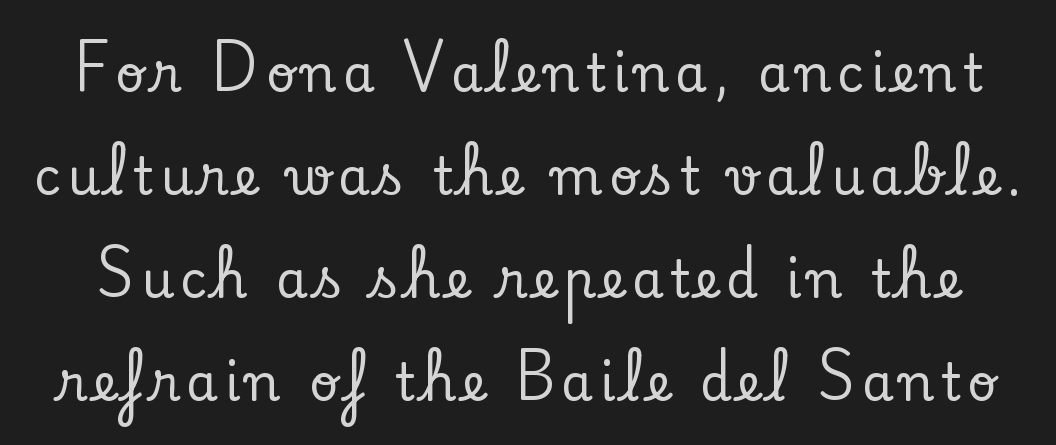
Q: Is the text italic (slanted)? A: No, it is upright.
Q: Is the text underlined? A: No.
Q: Is the spacing between lines tight, normal or loose? A: Loose.
Q: Width (condensed, normal, or wide)? A: Normal.
Q: Stroke contrast? A: Low.
Q: x-height? A: Small.
Q: Monospaced? A: No.
